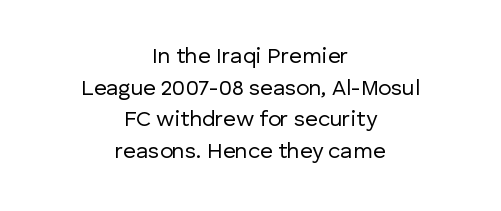
The image shows 22 px text type, upright; set centered, normal line spacing (1.44x), normal letter spacing, not underlined.
